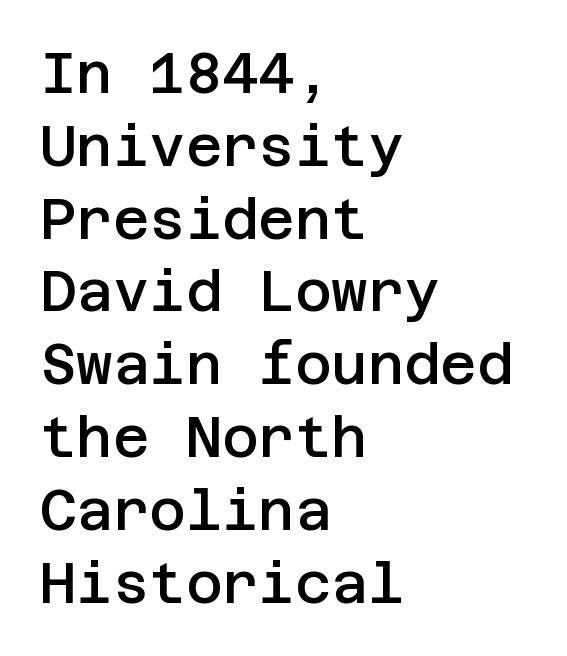
Q: Is the text bold? A: Semi-bold.
Q: Is the text italic (slanted)? A: No, it is upright.
Q: Is the typeface a serif or a sans-serif typeface? A: Sans-serif.
Q: Is the text underlined? A: No.
Q: How is the paragraph aligned? A: Left-aligned.
Q: Is the spacing between letters normal or unusually wide? A: Normal.
Q: Is the spacing between lines tight, normal or loose? A: Normal.
Q: Width (condensed, normal, or wide)? A: Normal.
Q: Stroke contrast? A: Low.
Q: x-height? A: Large.
